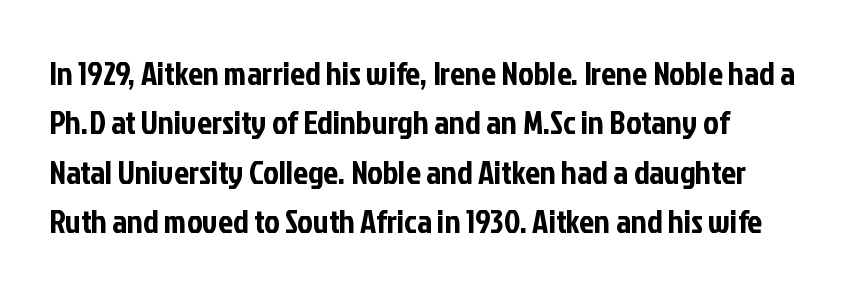
Q: Is the text italic (slanted)? A: No, it is upright.
Q: Is the typeface a serif or a sans-serif typeface? A: Sans-serif.
Q: Is the text underlined? A: No.
Q: Is the spacing between letters normal or unusually wide? A: Normal.
Q: Is the spacing between lines tight, normal or loose? A: Normal.
Q: Width (condensed, normal, or wide)? A: Condensed.
Q: Stroke contrast? A: Low.
Q: x-height? A: Medium.
Q: Monospaced? A: No.
